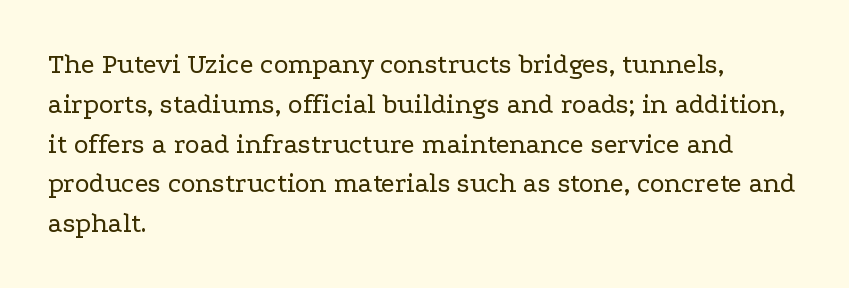
The image shows 28 px regular-weight, wide serif type, upright; set left-aligned, normal line spacing (1.42x), normal letter spacing, not underlined; low stroke contrast and a medium x-height.
